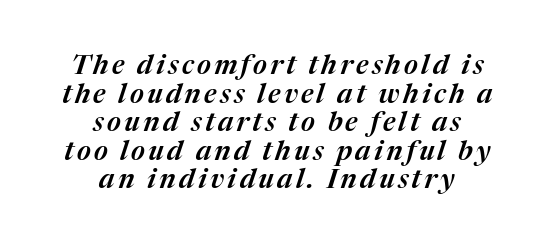
{"italic": "yes", "lean": "right", "slant_degrees": 17, "underline": "no", "align": "center", "line_spacing": "tight", "line_spacing_ratio": 1.06, "glyph_px": 27}
